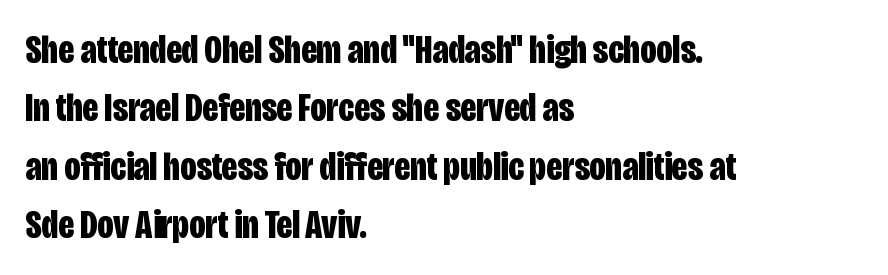
{"serif": "no", "italic": "no", "bold": "yes", "weight": "bold", "width": "condensed", "stroke_contrast": "low", "x_height": "large", "monospaced": "no", "underline": "no", "align": "left", "line_spacing": "normal", "line_spacing_ratio": 1.46, "letter_spacing": "normal", "letter_spacing_em": 0.0, "glyph_px": 40}
